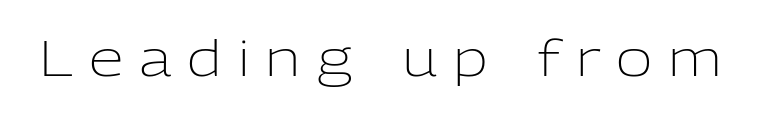
Is this a fixed-width face? No — the glyphs have proportional, varying widths. Between one letter and the next there's a generous, obvious gap. Beneath every word, the page is bare. Posture: vertical.
